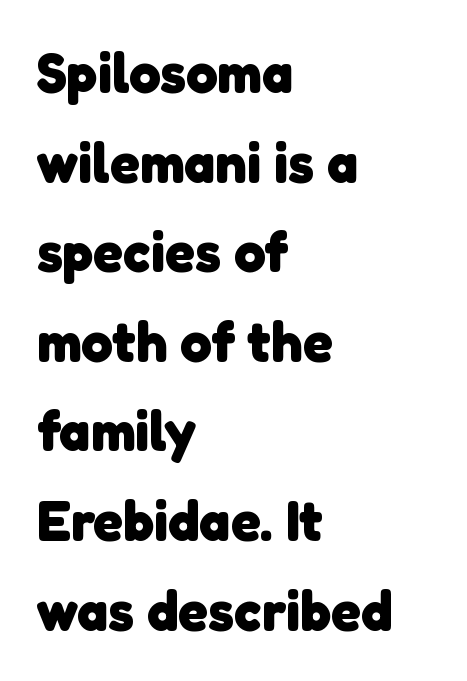
{"serif": "no", "bold": "yes", "weight": "heavy", "width": "normal", "stroke_contrast": "low", "x_height": "medium", "monospaced": "no", "underline": "no", "align": "left", "line_spacing": "normal", "line_spacing_ratio": 1.6, "letter_spacing": "normal", "letter_spacing_em": 0.0, "glyph_px": 56}
